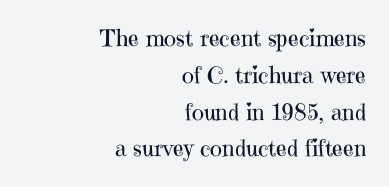
This rendering leaves character spacing at its baseline value. The gap between lines stays unmarked. A typesetter would mark this as roman, not italic. The paragraph shown leans on its right margin. Vertical spacing — default.
